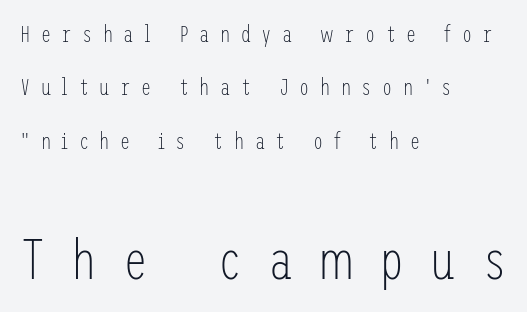
The image shows 57 px light, condensed sans-serif type, upright; set left-aligned, loose line spacing (2.32x), unusually wide letter spacing (+0.45 em), not underlined; the second (bottom) block is 2.48x larger; low stroke contrast and a medium x-height.
